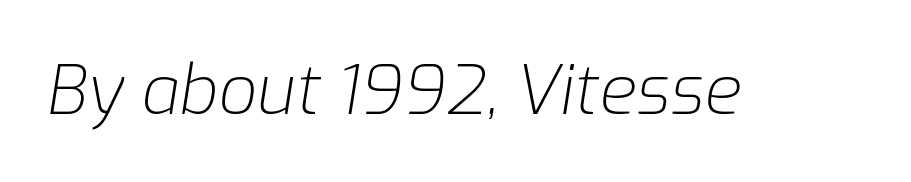
The zone under the glyphs is completely vacant. Quick note: italic. Here the designer chose a conventional face with non-uniform glyph widths. Students, note that the glyphs here touch the page at normal intervals.
